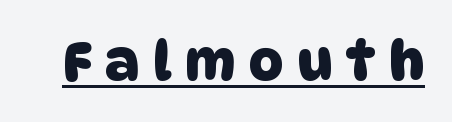
Nothing sits at the stroke ends, so this counts as sans-serif. There is plenty of visible air inserted between adjacent glyphs. Decoration check: the copy is underlined. Character widths vary here, with narrow letters taking less room than wide ones.
